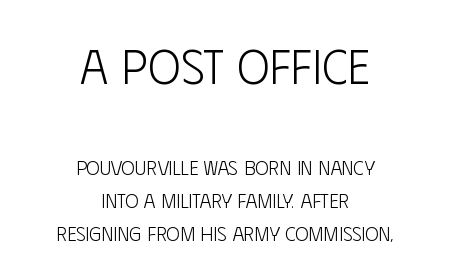
The image shows 49 px light, condensed sans-serif type, upright; set centered, normal line spacing (1.66x), normal letter spacing, not underlined; the first (top) block is 2.45x larger; low stroke contrast and a large x-height.
